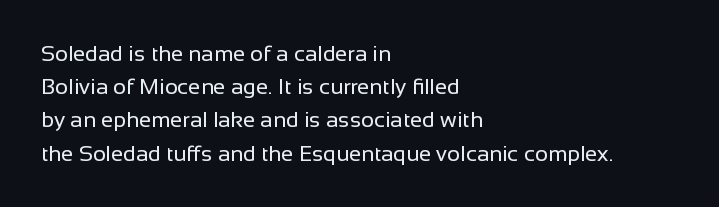
The image shows 22 px text type, upright; set left-aligned, normal line spacing (1.51x), normal letter spacing, not underlined.
